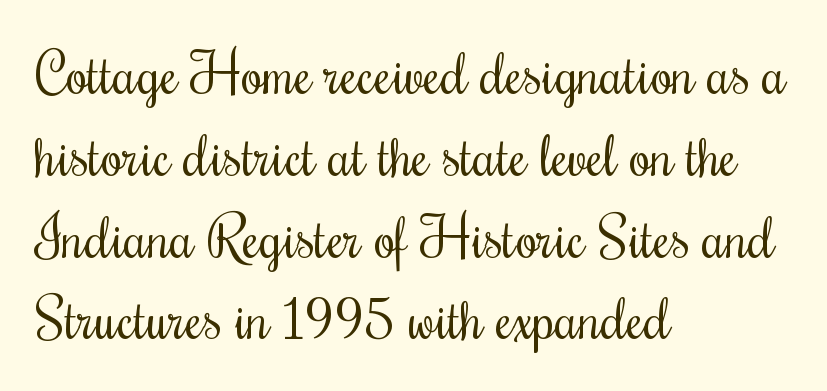
{"bold": "no", "weight": "regular", "width": "condensed", "stroke_contrast": "medium", "x_height": "small", "monospaced": "no", "underline": "no", "align": "left", "line_spacing": "normal", "line_spacing_ratio": 1.46, "letter_spacing": "normal", "letter_spacing_em": 0.0, "glyph_px": 56}
